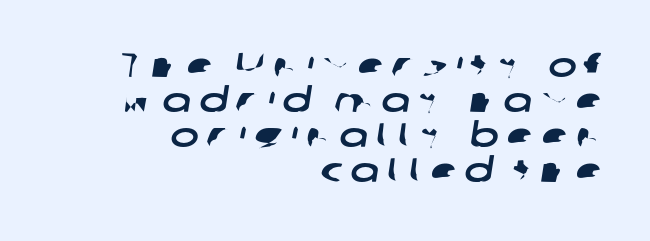
Q: Is the typeface a serif or a sans-serif typeface? A: Sans-serif.
Q: Is the text underlined? A: No.
Q: How is the paragraph aligned? A: Right-aligned.
Q: Is the spacing between letters normal or unusually wide? A: Unusually wide.
Q: Is the spacing between lines tight, normal or loose? A: Tight.
Q: Width (condensed, normal, or wide)? A: Wide.
Q: Stroke contrast? A: Low.
Q: x-height? A: Medium.
Q: Monospaced? A: No.
